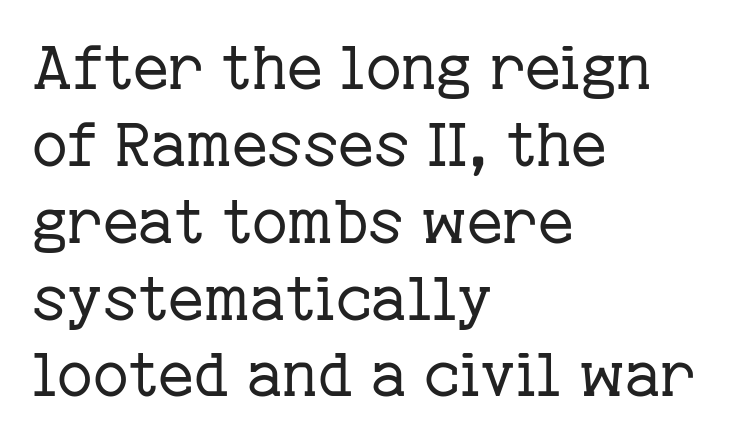
{"serif": "yes", "italic": "no", "bold": "no", "weight": "regular", "width": "normal", "stroke_contrast": "low", "x_height": "medium", "monospaced": "no", "underline": "no", "align": "left", "line_spacing": "normal", "line_spacing_ratio": 1.26, "letter_spacing": "normal", "letter_spacing_em": 0.0, "glyph_px": 61}
